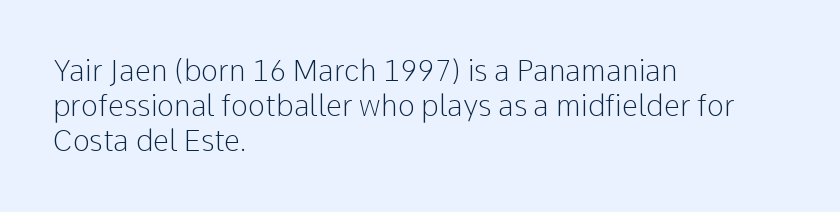
The image shows 29 px light sans-serif type, upright; set left-aligned, line spacing 1.2x, normal letter spacing, not underlined; low stroke contrast and a medium x-height.
